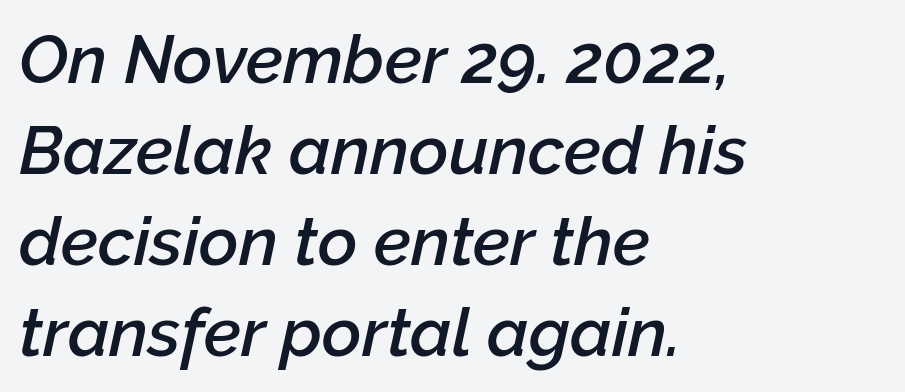
The image shows 68 px semibold type, italic (leaning right); set left-aligned, normal line spacing (1.34x), normal letter spacing, not underlined; low stroke contrast and a medium x-height.
